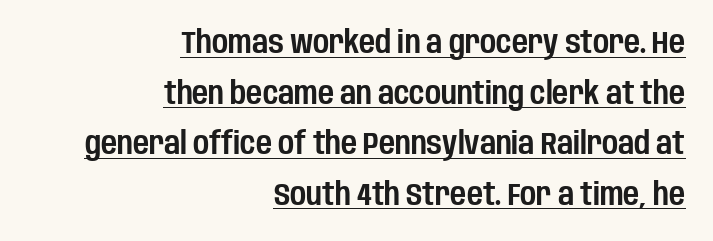
The image shows 31 px condensed sans-serif type, upright; set right-aligned, normal line spacing (1.63x), normal letter spacing, underlined; low stroke contrast and a large x-height.
